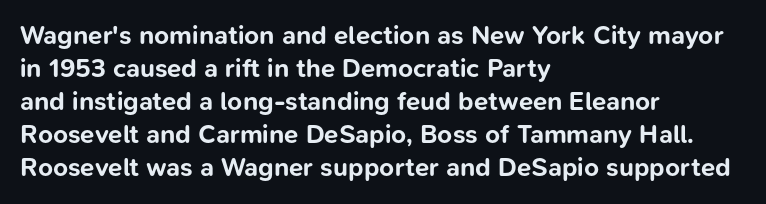
The leading is moderate, giving the passage an even texture. A dark, heavy texture on the line: the type is bold. Descenders hang freely into open space. Letter spacing: default. Notice how the passage keeps a crisp vertical edge on the left only. This is roman type, the default non-slanted kind.
